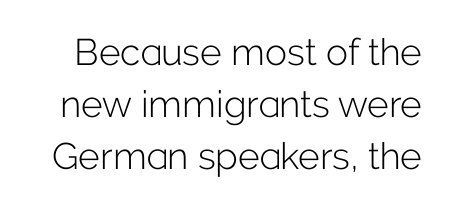
Q: Is the text bold? A: No.
Q: Is the text italic (slanted)? A: No, it is upright.
Q: Is the typeface a serif or a sans-serif typeface? A: Sans-serif.
Q: Is the text underlined? A: No.
Q: Is the spacing between letters normal or unusually wide? A: Normal.
Q: Is the spacing between lines tight, normal or loose? A: Normal.
Q: Width (condensed, normal, or wide)? A: Normal.
Q: Stroke contrast? A: Low.
Q: x-height? A: Medium.
Q: Monospaced? A: No.
